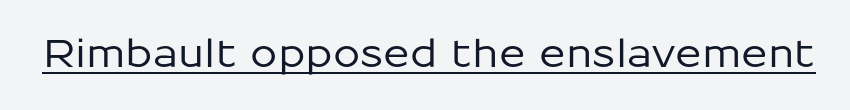
{"serif": "no", "italic": "no", "width": "normal", "stroke_contrast": "low", "x_height": "medium", "monospaced": "no", "underline": "yes", "letter_spacing": "normal", "letter_spacing_em": 0.0, "glyph_px": 39}
